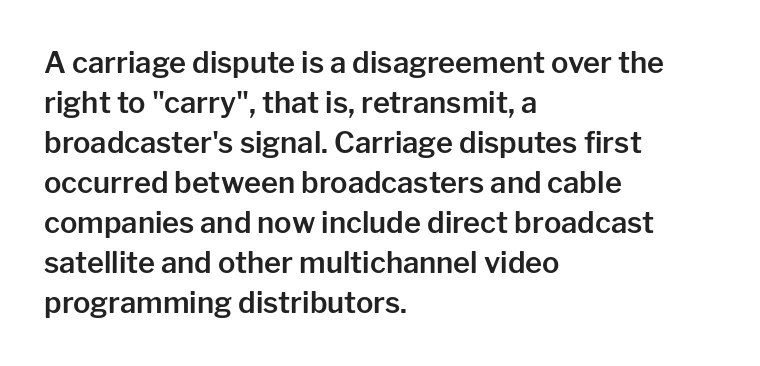
Descenders are the only things crossing below the line. The passage shown is typed in a proportional face where columns would drift. The horizontal fit of the characters is conventional and even. This rendering uses left alignment, leaving the right contour irregular. Regarding leading, the lines here are spaced in the standard way.
